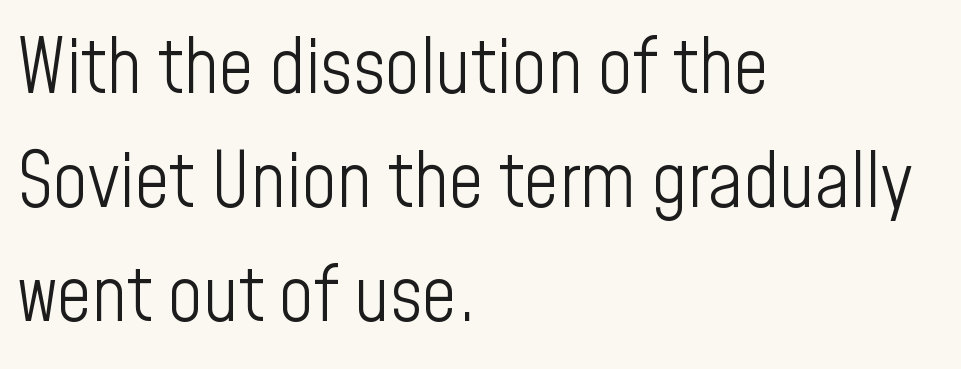
The image shows 76 px light, condensed sans-serif type, upright; set left-aligned, normal line spacing (1.5x), normal letter spacing, not underlined; low stroke contrast and a medium x-height.
